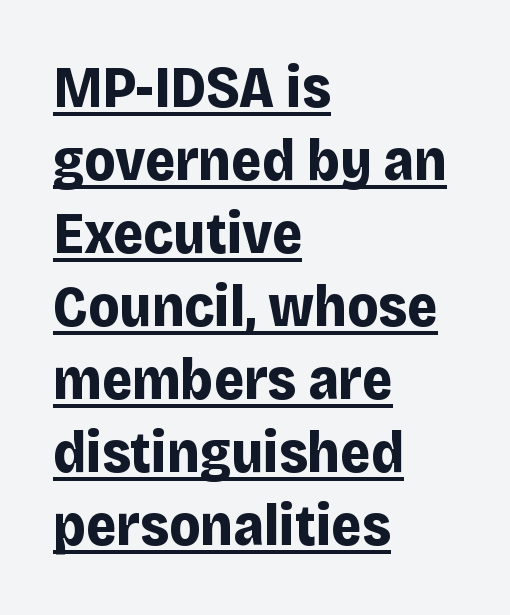
Q: Is the text bold? A: Yes.
Q: Is the text italic (slanted)? A: No, it is upright.
Q: Is the typeface a serif or a sans-serif typeface? A: Sans-serif.
Q: Is the text underlined? A: Yes.
Q: How is the paragraph aligned? A: Left-aligned.
Q: Is the spacing between letters normal or unusually wide? A: Normal.
Q: Is the spacing between lines tight, normal or loose? A: Normal.
Q: Width (condensed, normal, or wide)? A: Normal.
Q: Stroke contrast? A: Low.
Q: x-height? A: Large.
Q: Monospaced? A: No.
